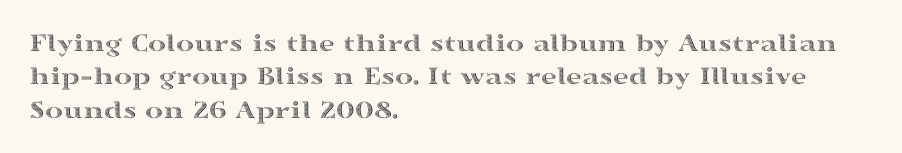
The specimen reads as upright at a glance. The words here are not underlined. Horizontal alignment here is leftward, the default for most running prose. The gaps between neighbouring characters are ordinary and unremarkable.
